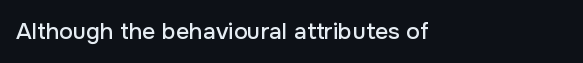
{"italic": "no", "underline": "no", "align": "left", "letter_spacing": "normal", "letter_spacing_em": 0.0, "glyph_px": 23}
